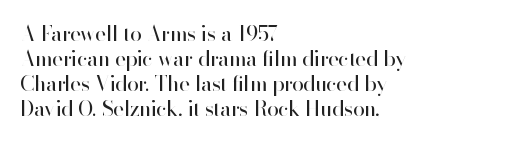
{"italic": "no", "bold": "no", "underline": "no", "align": "left", "line_spacing_ratio": 1.19, "letter_spacing": "normal", "letter_spacing_em": 0.0, "glyph_px": 21}
